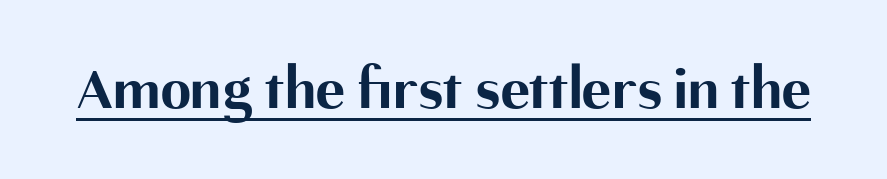
{"serif": "no", "italic": "no", "bold": "yes", "weight": "bold", "width": "normal", "stroke_contrast": "medium", "x_height": "medium", "monospaced": "no", "underline": "yes", "letter_spacing": "normal", "letter_spacing_em": 0.0, "glyph_px": 61}
